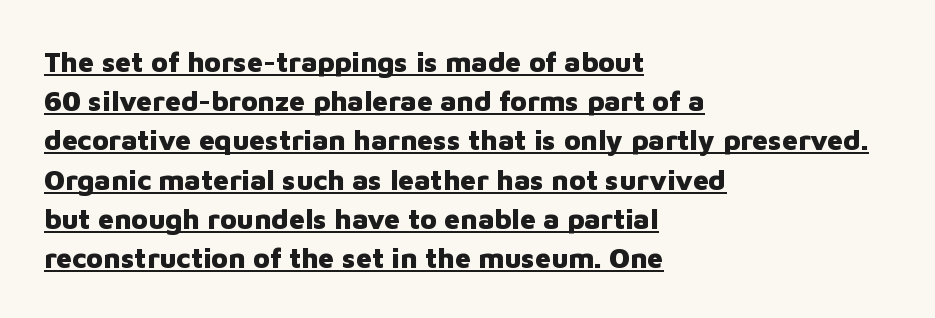
{"serif": "no", "italic": "no", "bold": "yes", "weight": "heavy", "width": "normal", "stroke_contrast": "low", "x_height": "medium", "monospaced": "no", "underline": "yes", "align": "left", "line_spacing": "normal", "line_spacing_ratio": 1.4, "letter_spacing": "normal", "letter_spacing_em": 0.0, "glyph_px": 28}
